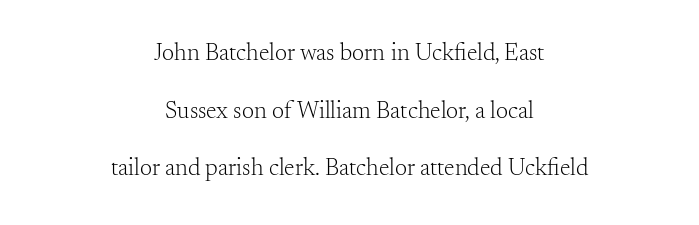
{"italic": "no", "bold": "no", "underline": "no", "align": "center", "line_spacing": "loose", "line_spacing_ratio": 2.4, "letter_spacing": "normal", "letter_spacing_em": 0.0, "glyph_px": 24}
